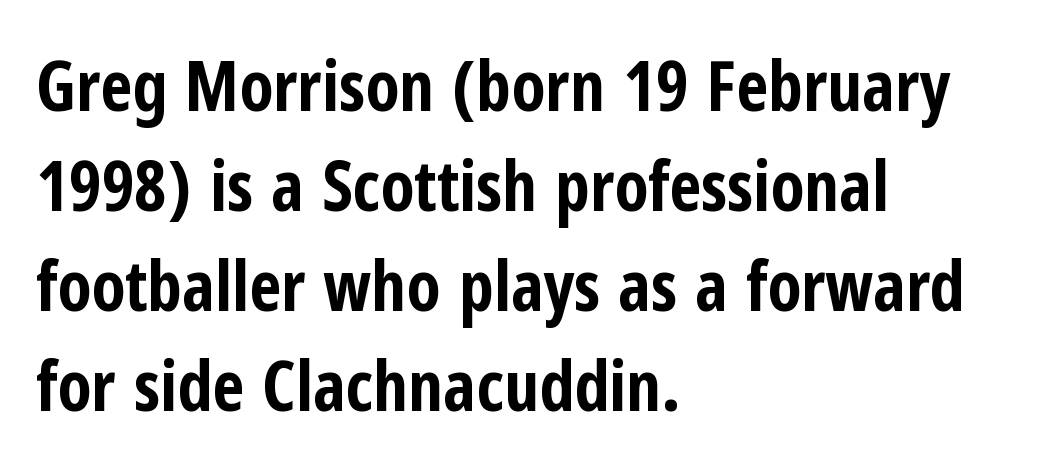
Rule under the text: the space is simply empty. A sans-serif font was chosen for this passage. Proportional: the letters do not fall into vertical columns. Compared with typical paragraphs, the rows here are spaced about the same.
